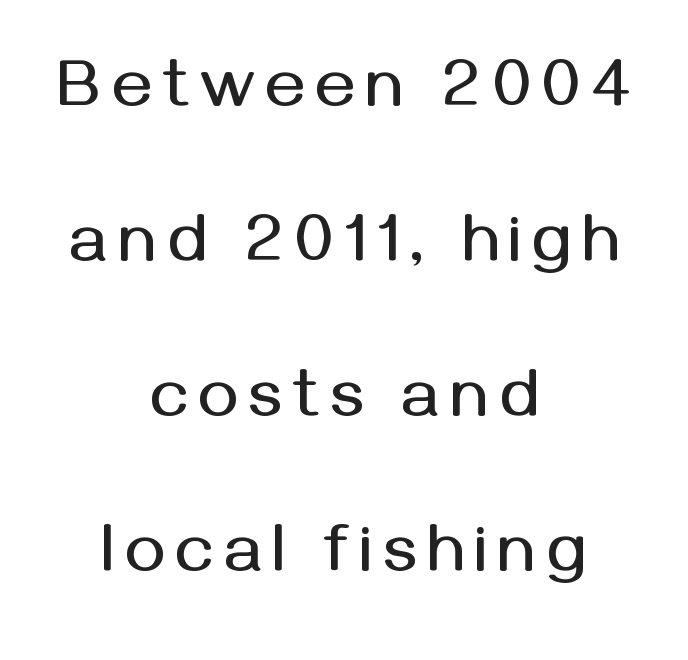
{"serif": "no", "italic": "no", "width": "normal", "stroke_contrast": "medium", "x_height": "medium", "monospaced": "no", "underline": "no", "align": "center", "line_spacing": "loose", "line_spacing_ratio": 2.28, "glyph_px": 68}
